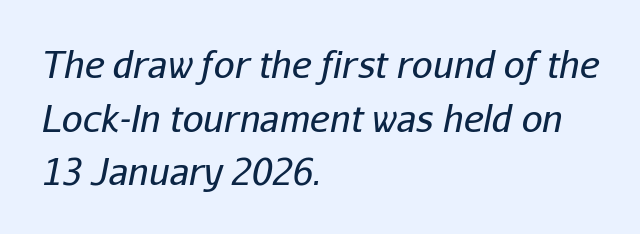
The image shows 37 px regular-weight type, italic (leaning right); set left-aligned, normal line spacing (1.45x), normal letter spacing, not underlined; low stroke contrast and a medium x-height.
